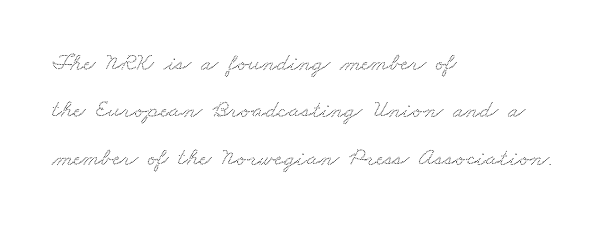
Q: Is the text underlined? A: No.
Q: How is the paragraph aligned? A: Left-aligned.
Q: Is the spacing between letters normal or unusually wide? A: Normal.
Q: Is the spacing between lines tight, normal or loose? A: Loose.
